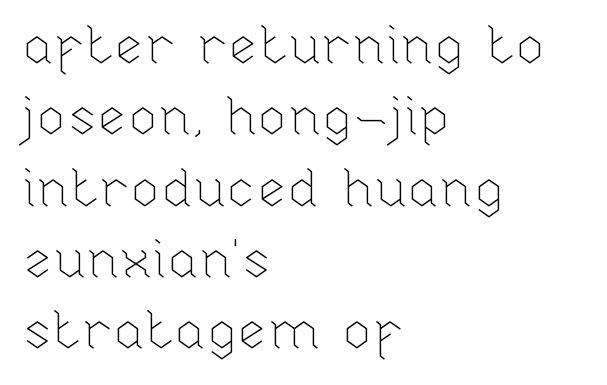
{"italic": "no", "bold": "no", "weight": "thin", "width": "normal", "stroke_contrast": "low", "x_height": "medium", "monospaced": "no", "underline": "no", "align": "left", "line_spacing": "normal", "line_spacing_ratio": 1.32, "letter_spacing": "normal", "letter_spacing_em": 0.0, "glyph_px": 54}
